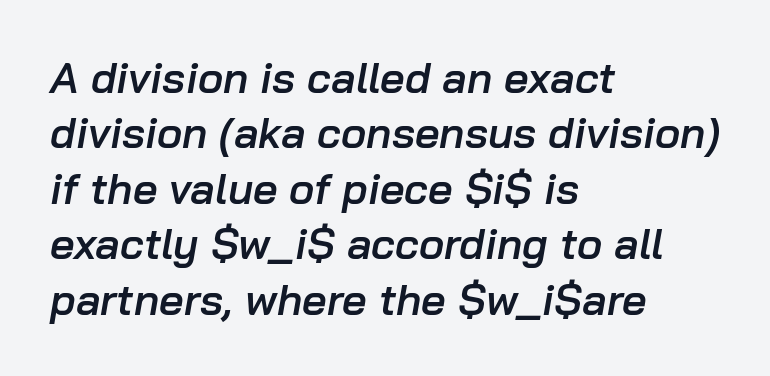
Q: Is the text bold? A: Semi-bold.
Q: Is the text italic (slanted)? A: Yes, it leans right by about 10 degrees.
Q: Is the text underlined? A: No.
Q: How is the paragraph aligned? A: Left-aligned.
Q: Is the spacing between letters normal or unusually wide? A: Normal.
Q: Is the spacing between lines tight, normal or loose? A: Normal.
Q: Width (condensed, normal, or wide)? A: Normal.
Q: Stroke contrast? A: Low.
Q: x-height? A: Medium.
Q: Monospaced? A: No.
